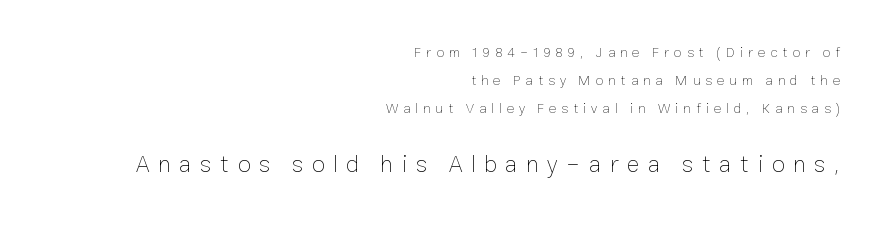
The image shows 24 px text type, upright; set right-aligned, loose line spacing (2.0x), unusually wide letter spacing (+0.35 em), not underlined; the second (bottom) block is 1.71x larger.
